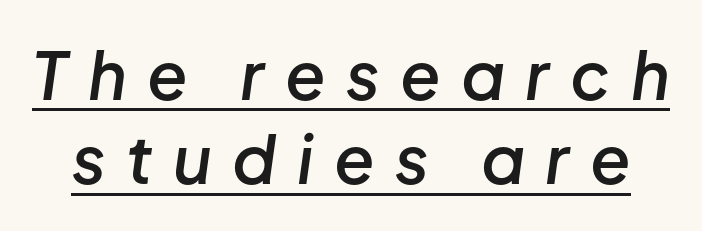
The image shows 66 px semibold type, italic (leaning right); set normal line spacing (1.28x), unusually wide letter spacing (+0.31 em), underlined; low stroke contrast and a medium x-height.
